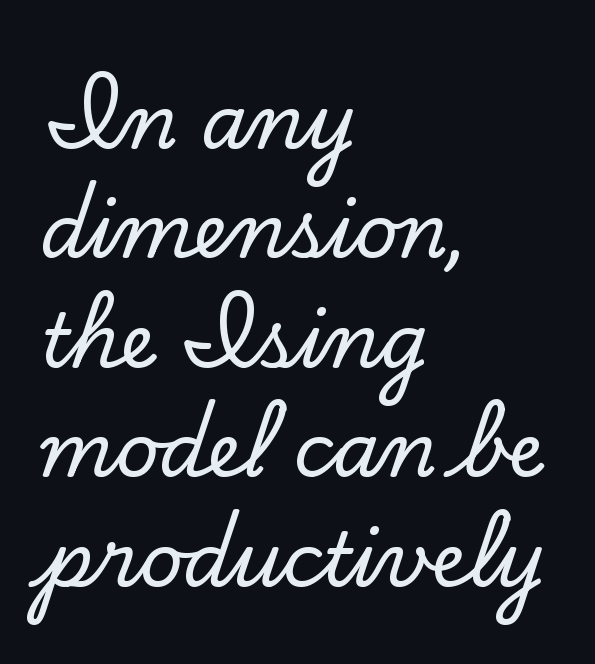
Q: Is the text italic (slanted)? A: Yes.
Q: Is the typeface a serif or a sans-serif typeface? A: Serif.
Q: Is the text underlined? A: No.
Q: How is the paragraph aligned? A: Left-aligned.
Q: Is the spacing between letters normal or unusually wide? A: Normal.
Q: Is the spacing between lines tight, normal or loose? A: Normal.
Q: Width (condensed, normal, or wide)? A: Normal.
Q: Stroke contrast? A: Low.
Q: x-height? A: Small.
Q: Monospaced? A: No.
